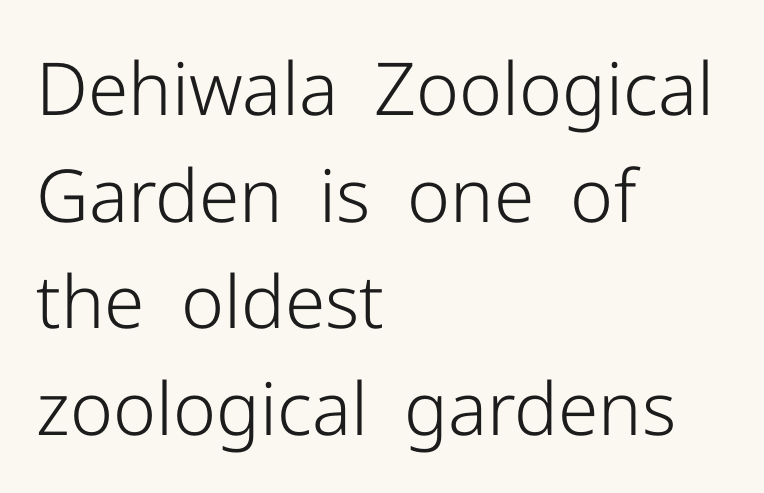
Honestly, the row spacing looks completely unremarkable. Here the designer chose a conventional face with non-uniform glyph widths. The space beneath each line is pristine and unruled. Characters follow at the spacing the type designer built in. Italic: no, the glyphs are upright roman.
